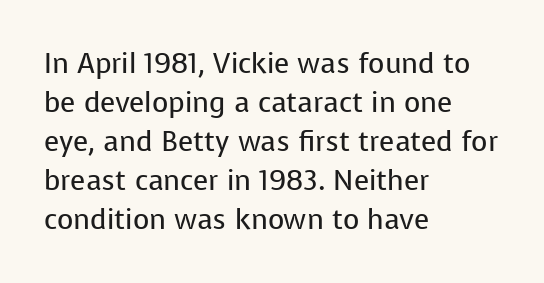
{"serif": "no", "italic": "no", "bold": "no", "weight": "regular", "width": "normal", "stroke_contrast": "low", "x_height": "medium", "monospaced": "no", "underline": "no", "align": "left", "line_spacing": "normal", "line_spacing_ratio": 1.39, "letter_spacing": "normal", "letter_spacing_em": 0.0, "glyph_px": 28}
